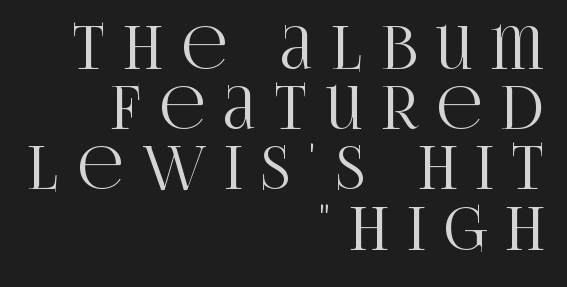
The image shows 59 px condensed serif type, upright; set right-aligned, tight line spacing (1.02x), unusually wide letter spacing (+0.33 em), not underlined; high stroke contrast and a large x-height.
